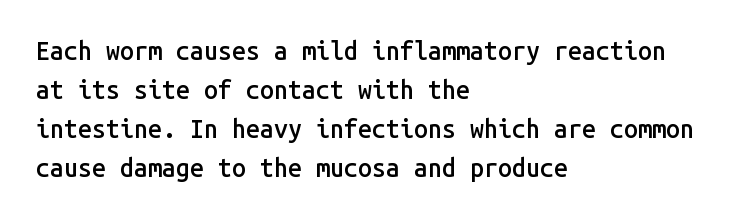
Q: Is the text bold? A: Semi-bold.
Q: Is the text italic (slanted)? A: No, it is upright.
Q: Is the text underlined? A: No.
Q: How is the paragraph aligned? A: Left-aligned.
Q: Is the spacing between letters normal or unusually wide? A: Normal.
Q: Is the spacing between lines tight, normal or loose? A: Normal.
